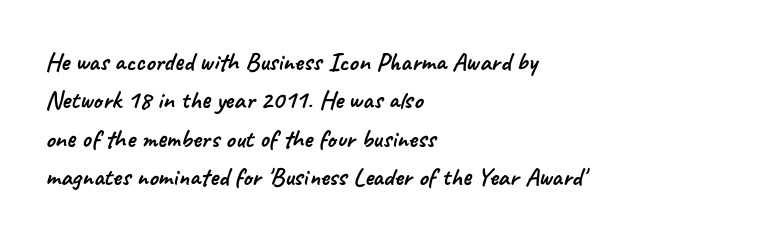
{"underline": "no", "align": "left", "line_spacing": "normal", "line_spacing_ratio": 1.48, "letter_spacing": "normal", "letter_spacing_em": 0.0, "glyph_px": 26}
